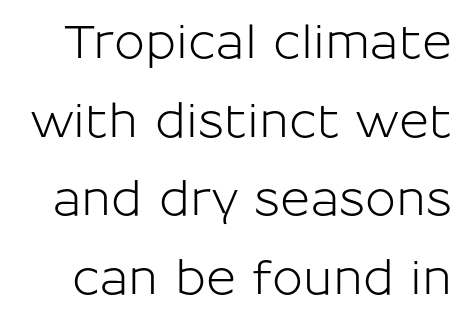
The image shows 46 px sans-serif type, upright; set line spacing 1.71x, normal letter spacing, not underlined; low stroke contrast and a medium x-height.
